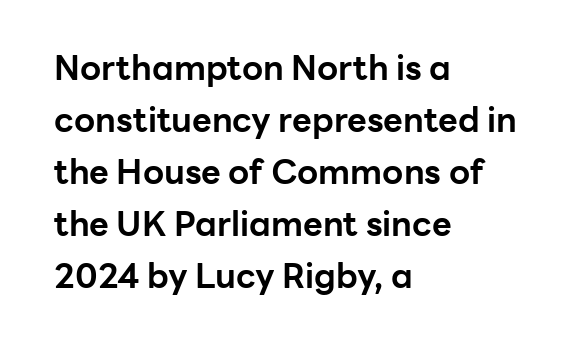
The image shows 34 px bold sans-serif type, upright; set left-aligned, normal line spacing (1.53x), normal letter spacing, not underlined; low stroke contrast and a medium x-height.
